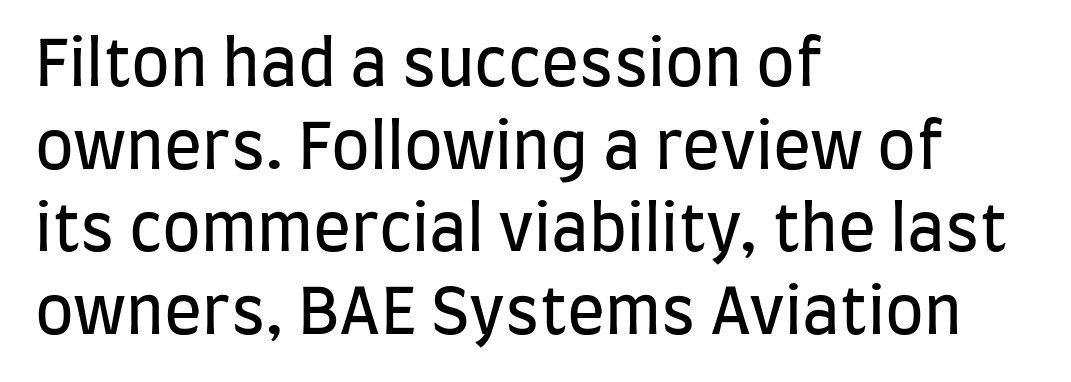
The image shows 63 px regular-weight, condensed sans-serif type, upright; set left-aligned, normal line spacing (1.31x), normal letter spacing, not underlined; low stroke contrast and a large x-height.
